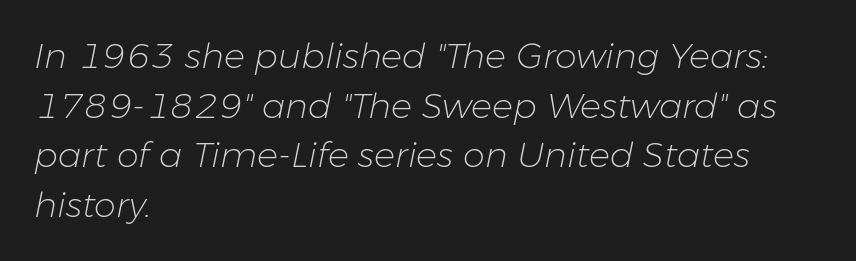
Beneath every word, the page is bare. The passage is arranged the way most books set body copy — flush left. The line texture is even and compact thanks to regular tracking. Caption: face not bold, strokes unweighted. Quick note: italic.
